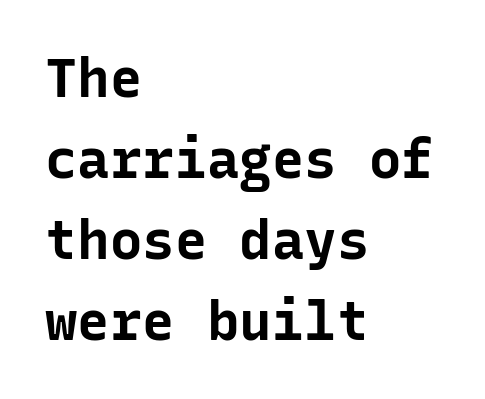
The image shows 54 px bold sans-serif type, upright, monospaced; set left-aligned, normal line spacing (1.5x), normal letter spacing, not underlined; low stroke contrast and a medium x-height.
